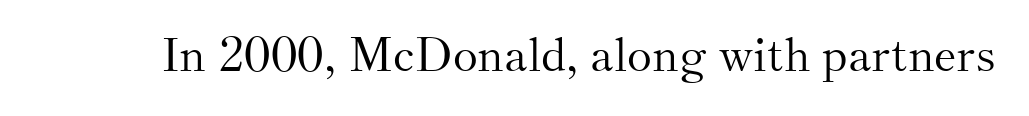
The image shows 47 px light serif type, upright; set normal letter spacing, not underlined; medium stroke contrast and a small x-height.
